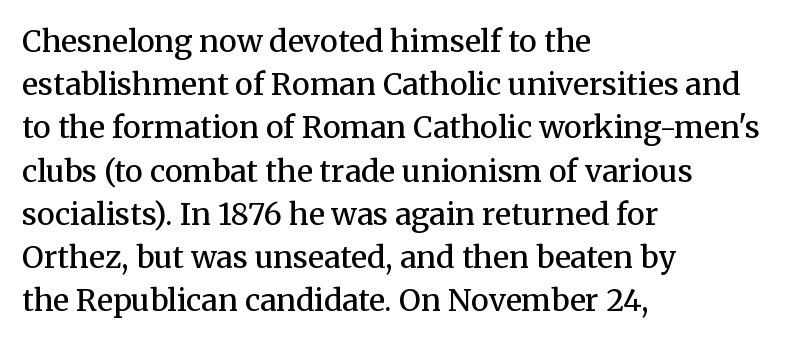
Q: Is the text bold? A: Semi-bold.
Q: Is the text italic (slanted)? A: No, it is upright.
Q: Is the typeface a serif or a sans-serif typeface? A: Serif.
Q: Is the text underlined? A: No.
Q: How is the paragraph aligned? A: Left-aligned.
Q: Is the spacing between letters normal or unusually wide? A: Normal.
Q: Is the spacing between lines tight, normal or loose? A: Normal.
Q: Width (condensed, normal, or wide)? A: Normal.
Q: Stroke contrast? A: Medium.
Q: x-height? A: Medium.
Q: Monospaced? A: No.
